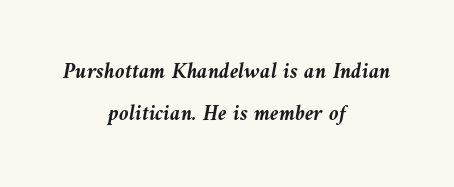
{"italic": "yes", "lean": "left", "slant_degrees": 9, "bold": "yes", "underline": "no", "align": "center", "line_spacing": "loose", "line_spacing_ratio": 1.9, "letter_spacing": "normal", "letter_spacing_em": 0.0, "glyph_px": 22}
